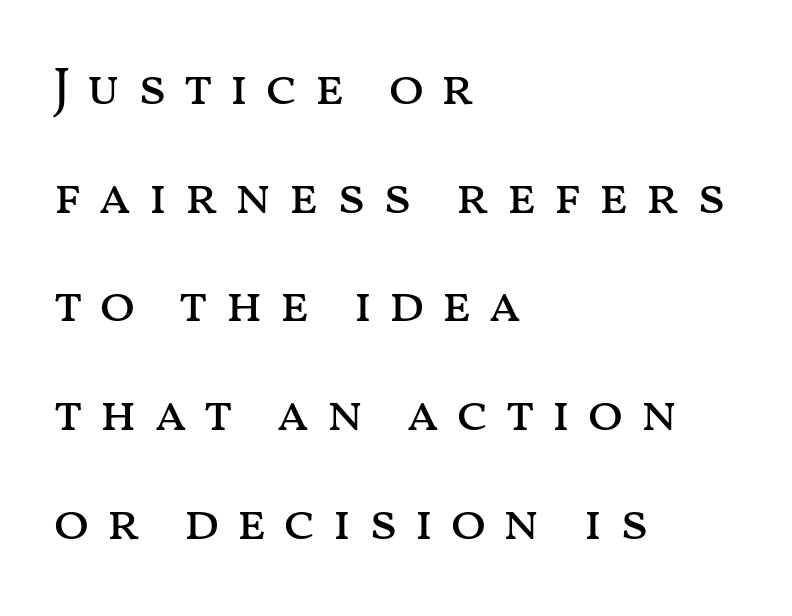
The image shows 53 px regular-weight, wide type, upright; set left-aligned, loose line spacing (2.05x), unusually wide letter spacing (+0.3 em), not underlined; medium stroke contrast and a medium x-height.
